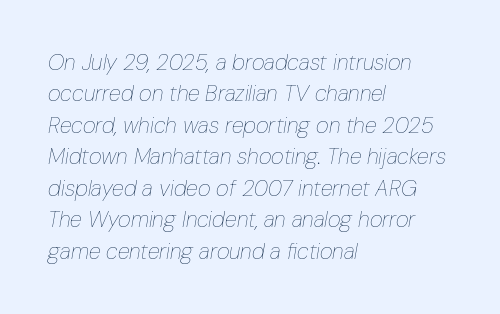
Q: Is the text bold? A: No.
Q: Is the text italic (slanted)? A: Yes, it leans right by about 10 degrees.
Q: Is the text underlined? A: No.
Q: How is the paragraph aligned? A: Left-aligned.
Q: Is the spacing between letters normal or unusually wide? A: Normal.
Q: Is the spacing between lines tight, normal or loose? A: Normal.
